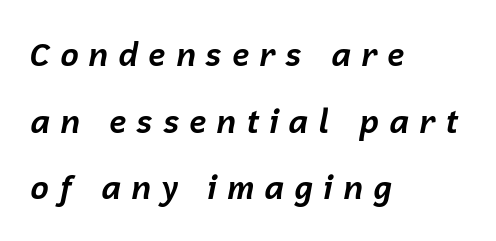
This sample has the flowing, uneven cadence of proportional lettering. Every letter is thick-stroked: bold, no question. Every row of glyphs begins at an identical x-position on the left. How are the letters spaced? Widely, with obvious added tracking.
